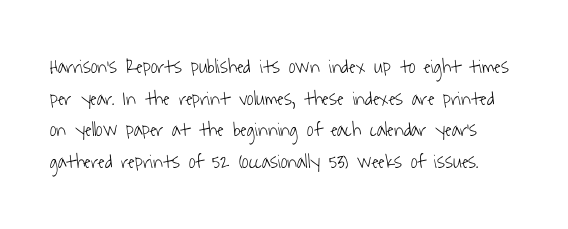
Baseline-to-baseline distance is the conventional proportion of letter height. The tracking reads as untouched default to a designer's eye. Heft: none added — not bold. No word sits above an underline.
